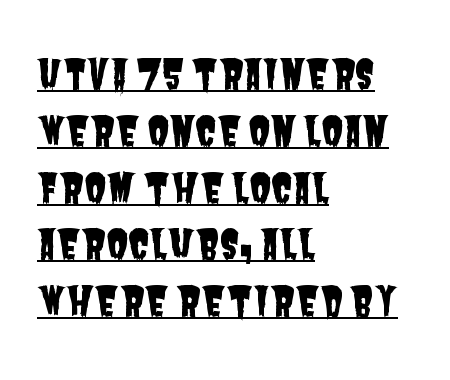
Q: Is the typeface a serif or a sans-serif typeface? A: Sans-serif.
Q: Is the text underlined? A: Yes.
Q: How is the paragraph aligned? A: Left-aligned.
Q: Is the spacing between letters normal or unusually wide? A: Normal.
Q: Is the spacing between lines tight, normal or loose? A: Normal.
Q: Width (condensed, normal, or wide)? A: Condensed.
Q: Stroke contrast? A: Low.
Q: x-height? A: Large.
Q: Monospaced? A: No.
